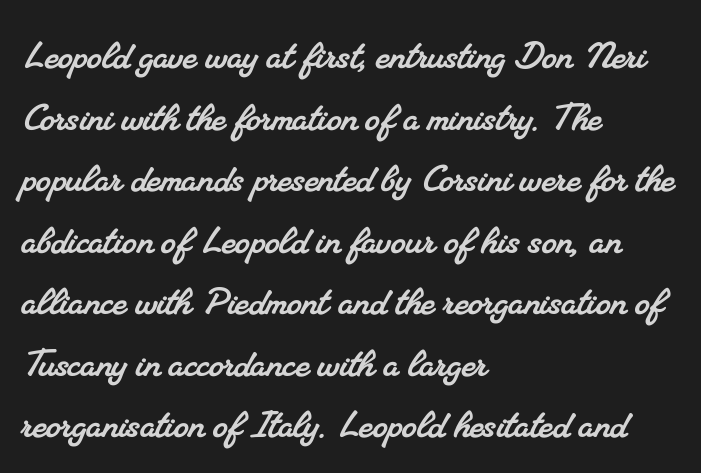
{"serif": "yes", "width": "normal", "stroke_contrast": "medium", "x_height": "small", "monospaced": "no", "underline": "no", "align": "left", "line_spacing": "normal", "line_spacing_ratio": 1.31, "letter_spacing": "normal", "letter_spacing_em": 0.0, "glyph_px": 47}
